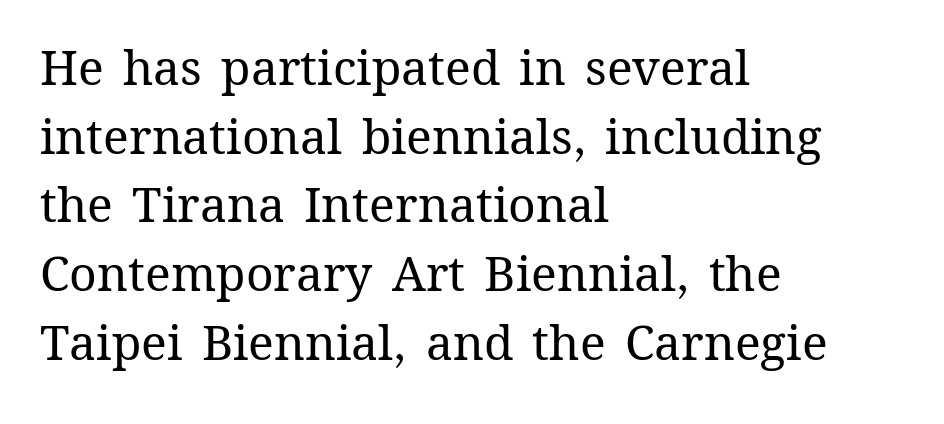
The image shows 48 px regular-weight type, upright; set left-aligned, normal line spacing (1.43x), normal letter spacing, not underlined; medium stroke contrast and a medium x-height.
